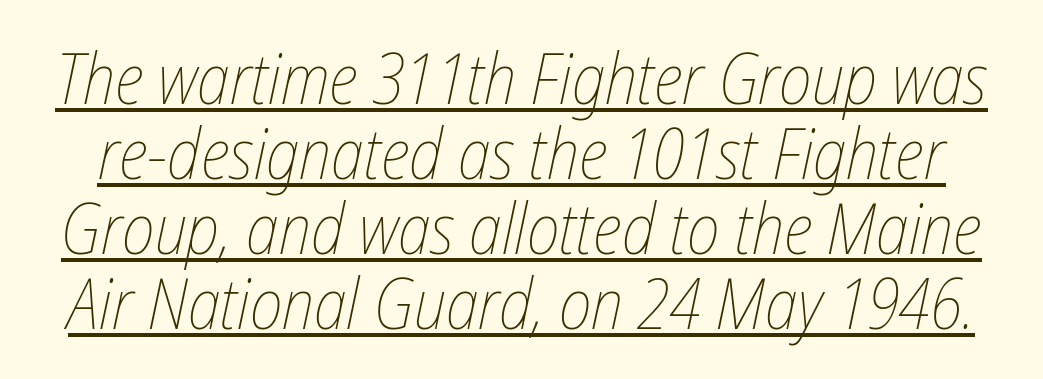
The image shows 70 px thin, condensed type, italic (leaning right); set tight line spacing (1.07x), normal letter spacing, underlined; low stroke contrast and a medium x-height.
